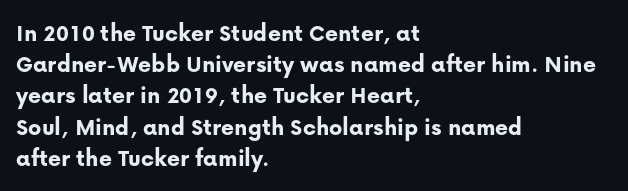
Caption: standard tracking, unaltered. Weight: bold. Line beginnings align vertically; line endings do not. The type sits square on the baseline with zero lean.
